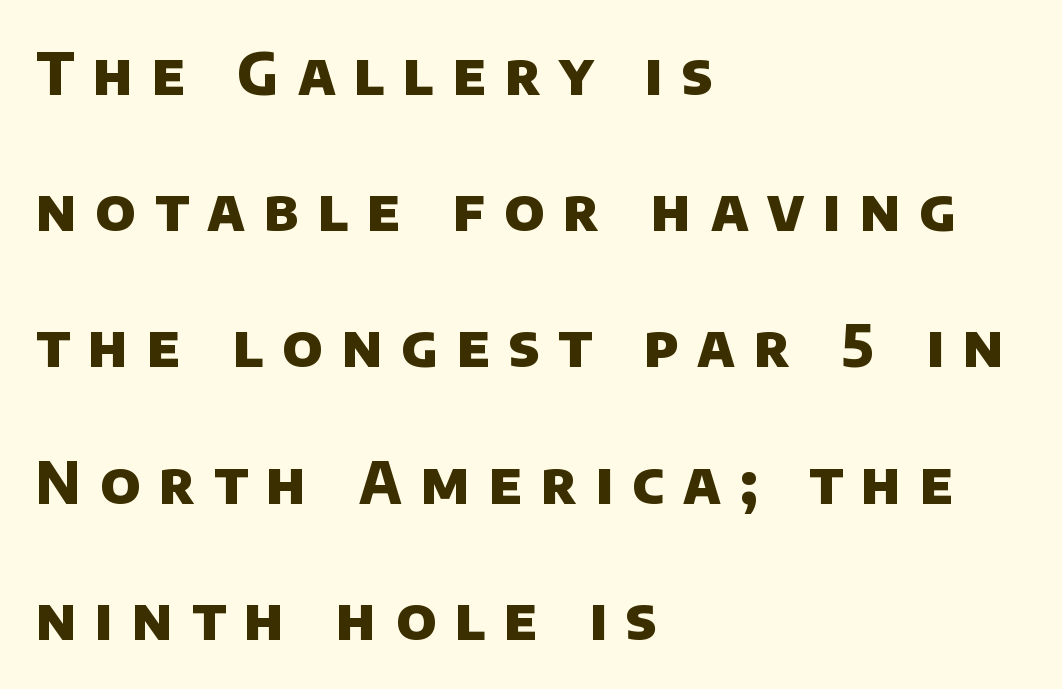
The image shows 57 px heavy sans-serif type; set left-aligned, loose line spacing (2.39x), unusually wide letter spacing (+0.33 em), not underlined; low stroke contrast and a large x-height.
